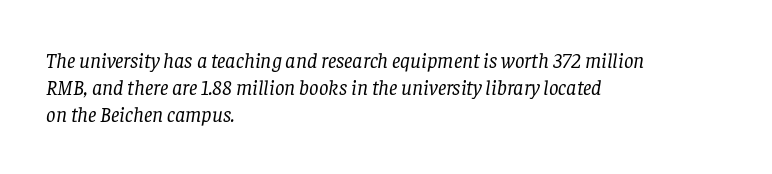
Q: Is the text bold? A: No.
Q: Is the text italic (slanted)? A: Yes, it leans right by about 8 degrees.
Q: Is the text underlined? A: No.
Q: How is the paragraph aligned? A: Left-aligned.
Q: Is the spacing between letters normal or unusually wide? A: Normal.
Q: Is the spacing between lines tight, normal or loose? A: Normal.
